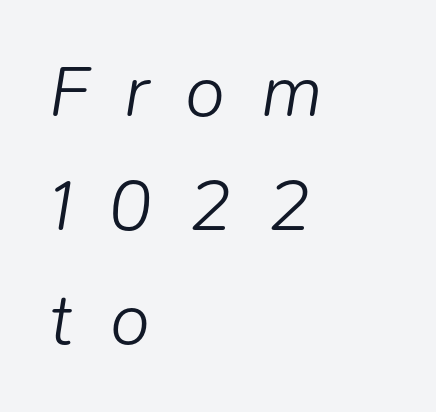
Display-style spreading of the glyphs; the letterfit is very open. Plain, unruled lines of type. Leading matches the norm, producing a regular column. A classic flush-left, rag-right setting is used for this passage. No extra ink here — the face is not bold. The glyphs look as if they've been sheared to an angle.
